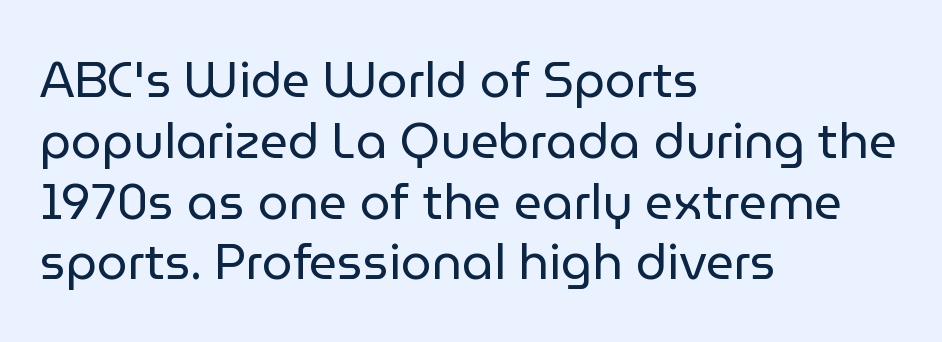
Q: Is the text bold? A: No.
Q: Is the text italic (slanted)? A: No, it is upright.
Q: Is the typeface a serif or a sans-serif typeface? A: Sans-serif.
Q: Is the text underlined? A: No.
Q: How is the paragraph aligned? A: Left-aligned.
Q: Is the spacing between letters normal or unusually wide? A: Normal.
Q: Width (condensed, normal, or wide)? A: Normal.
Q: Stroke contrast? A: Low.
Q: x-height? A: Medium.
Q: Monospaced? A: No.
